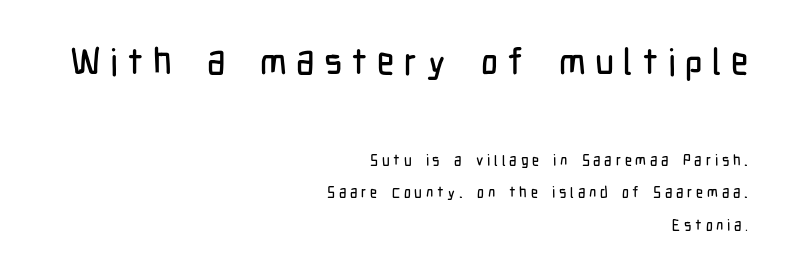
Q: Is the text italic (slanted)? A: No, it is upright.
Q: Is the typeface a serif or a sans-serif typeface? A: Sans-serif.
Q: Is the text underlined? A: No.
Q: How is the paragraph aligned? A: Right-aligned.
Q: Is the spacing between letters normal or unusually wide? A: Unusually wide.
Q: Is the spacing between lines tight, normal or loose? A: Loose.
Q: Which block of text is set in a larger size, the first (top) or the second (bottom)? A: The first (top) one.
Q: Width (condensed, normal, or wide)? A: Condensed.
Q: Stroke contrast? A: Low.
Q: x-height? A: Medium.
Q: Monospaced? A: No.
